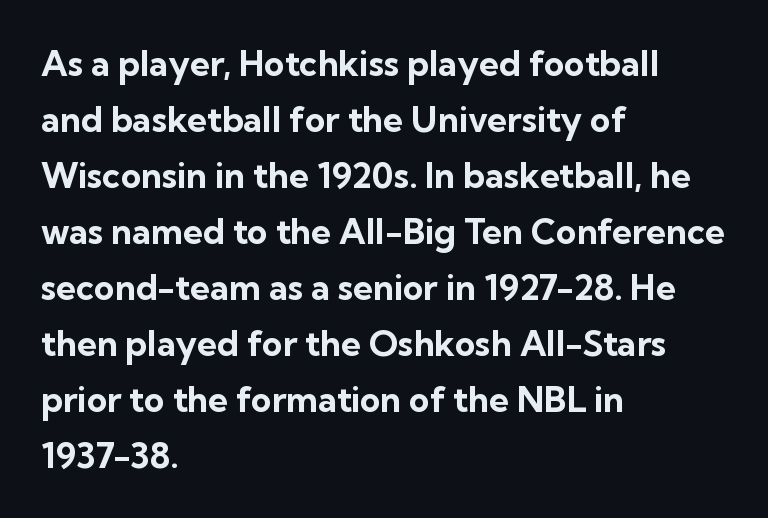
Every row of glyphs begins at an identical x-position on the left. It's the straight-up-and-down kind of type. Every letter is thick-stroked: bold, no question. The space beneath each line is pristine and unruled.
